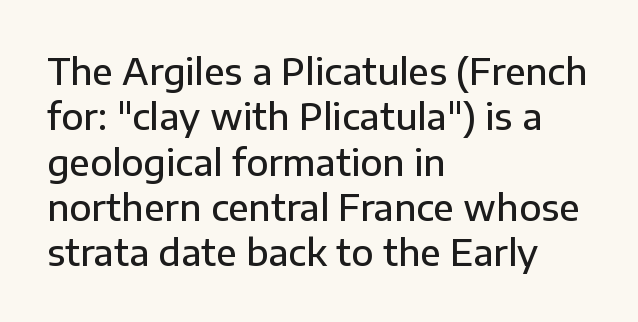
This sample uses an upright cut, with every glyph sitting square on the baseline. Compared with an ordinary text face, these strokes are moderately heavier — a semibold. These lines keep a tight, regular rhythm from letter to letter. Serif or sans? Sans — the stroke terminals are bare. Honestly, the row spacing looks completely unremarkable. All the whitespace from short lines collects on the right.
